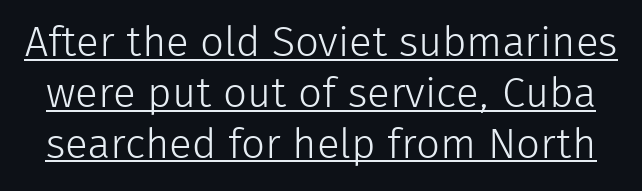
The image shows 42 px light sans-serif type, upright; set line spacing 1.21x, normal letter spacing, underlined; low stroke contrast and a medium x-height.
